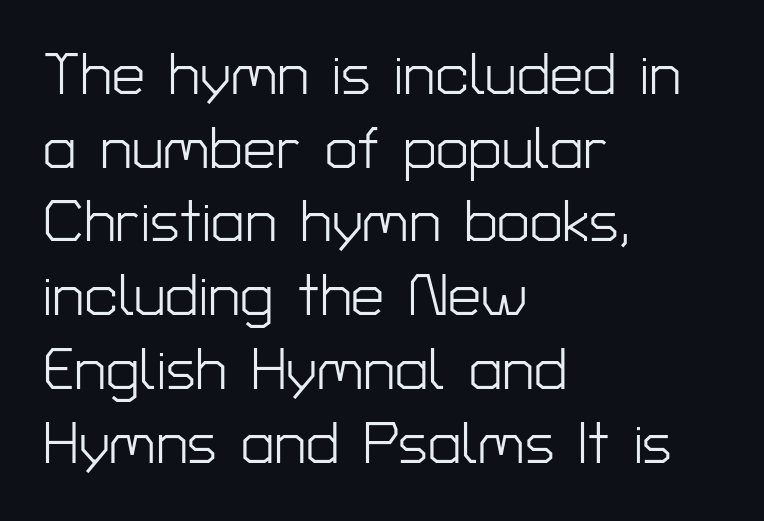
The image shows 59 px light sans-serif type, upright; set left-aligned, normal line spacing (1.25x), normal letter spacing, not underlined; low stroke contrast and a medium x-height.
